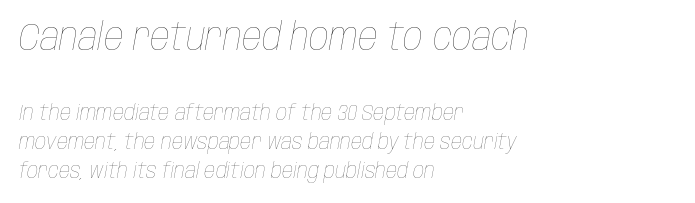
{"italic": "yes", "lean": "right", "slant_degrees": 10, "bold": "no", "weight": "thin", "width": "condensed", "stroke_contrast": "low", "x_height": "large", "monospaced": "no", "underline": "no", "align": "left", "line_spacing": "normal", "line_spacing_ratio": 1.32, "letter_spacing": "normal", "letter_spacing_em": 0.0, "larger_block": "first", "size_ratio": 1.77, "glyph_px": 39}
